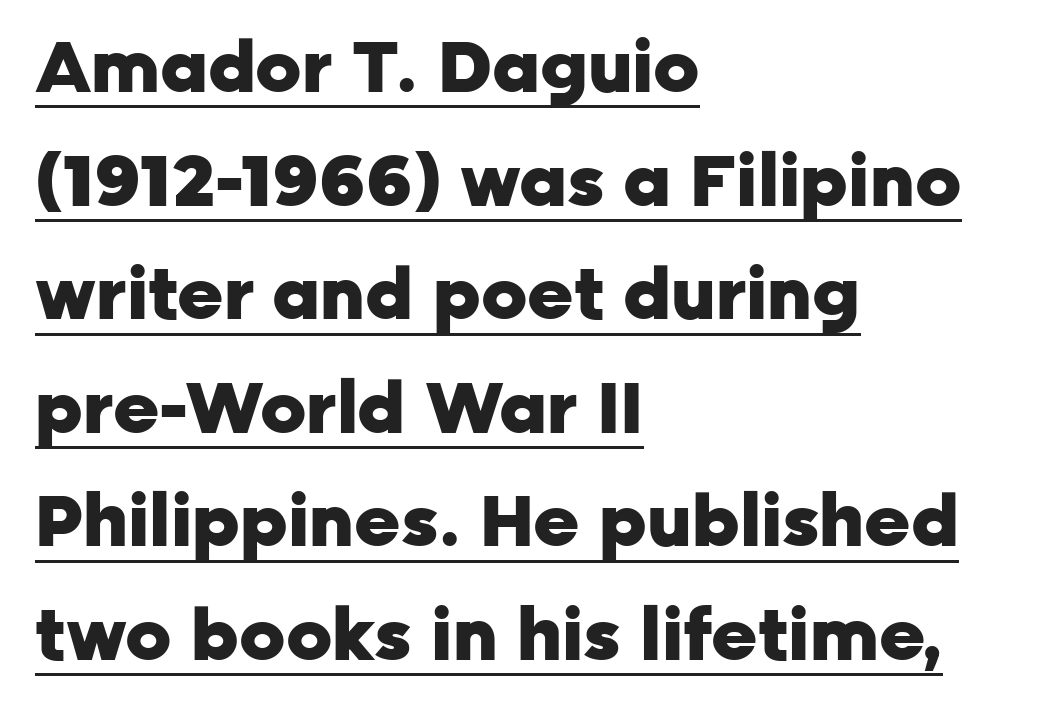
{"serif": "no", "italic": "no", "bold": "yes", "weight": "heavy", "width": "normal", "stroke_contrast": "low", "x_height": "medium", "monospaced": "no", "underline": "yes", "align": "left", "line_spacing": "normal", "line_spacing_ratio": 1.6, "letter_spacing": "normal", "letter_spacing_em": 0.0, "glyph_px": 71}
